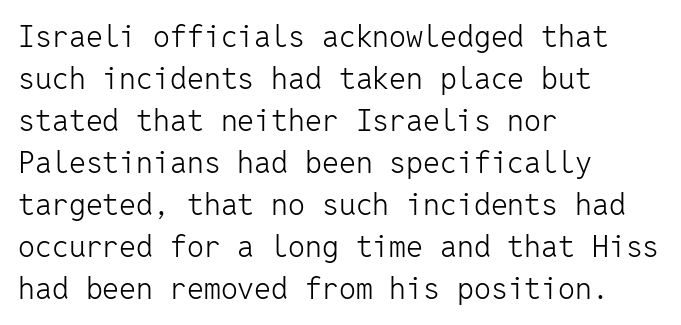
{"serif": "no", "italic": "no", "bold": "no", "weight": "light", "width": "normal", "stroke_contrast": "low", "x_height": "medium", "monospaced": "yes", "underline": "no", "align": "left", "line_spacing": "normal", "line_spacing_ratio": 1.4, "letter_spacing": "normal", "letter_spacing_em": 0.0, "glyph_px": 30}
